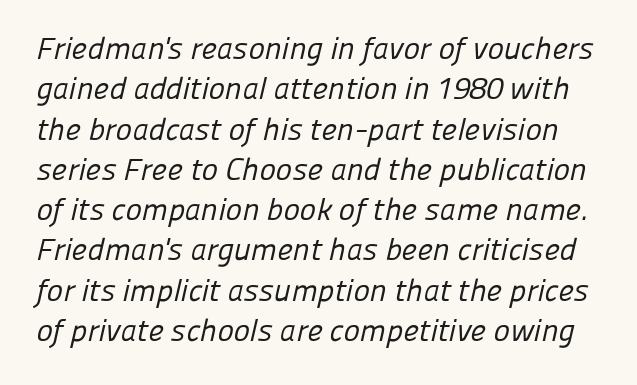
Q: Is the text bold? A: No.
Q: Is the typeface a serif or a sans-serif typeface? A: Sans-serif.
Q: Is the text underlined? A: No.
Q: Is the spacing between letters normal or unusually wide? A: Normal.
Q: Is the spacing between lines tight, normal or loose? A: Normal.
Q: Width (condensed, normal, or wide)? A: Normal.
Q: Stroke contrast? A: Low.
Q: x-height? A: Medium.
Q: Monospaced? A: No.
